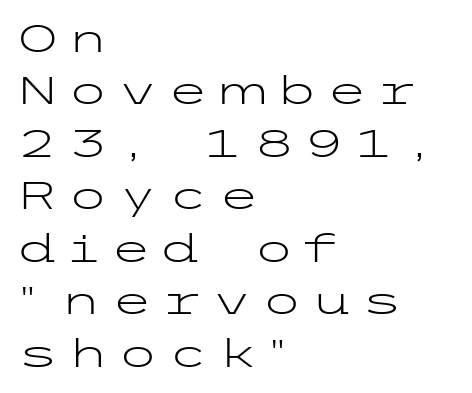
Q: Is the text bold? A: No.
Q: Is the text italic (slanted)? A: No, it is upright.
Q: Is the typeface a serif or a sans-serif typeface? A: Sans-serif.
Q: Is the text underlined? A: No.
Q: How is the paragraph aligned? A: Left-aligned.
Q: Is the spacing between letters normal or unusually wide? A: Unusually wide.
Q: Is the spacing between lines tight, normal or loose? A: Normal.
Q: Width (condensed, normal, or wide)? A: Wide.
Q: Stroke contrast? A: Low.
Q: x-height? A: Medium.
